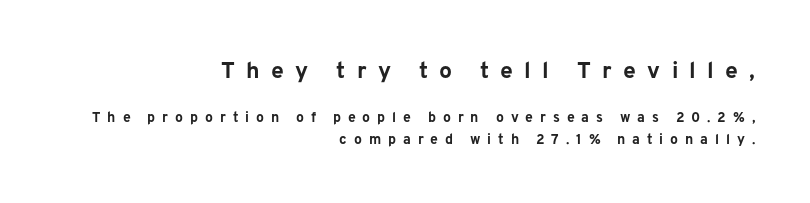
The image shows 23 px bold type, upright; set right-aligned, normal line spacing (1.52x), unusually wide letter spacing (+0.49 em), not underlined; the first (top) block is 1.64x larger.
